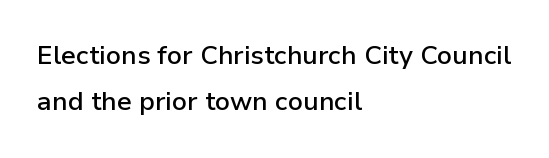
{"italic": "no", "bold": "semi", "underline": "no", "align": "left", "line_spacing_ratio": 1.78, "letter_spacing": "normal", "letter_spacing_em": 0.0, "glyph_px": 26}
